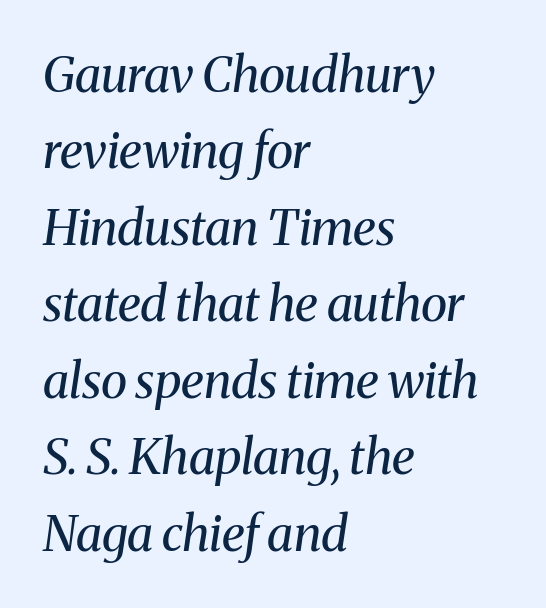
The image shows 49 px regular-weight serif type, italic (leaning right); set left-aligned, normal line spacing (1.56x), normal letter spacing, not underlined; medium stroke contrast and a medium x-height.
